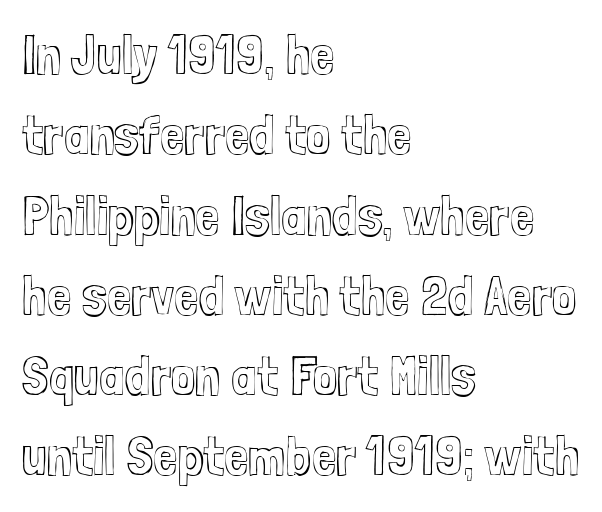
It's the straight-up-and-down kind of type. Nobody touched the tracking dial on this one. Just letters on the line, the space beneath them empty. Character widths vary here, with narrow letters taking less room than wide ones. Regular leading. Which margin do the lines hug? The left one — the right edge is uneven.
